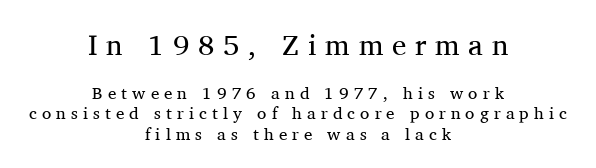
Weight: in the light-to-regular range. These two chunks differ in scale, with the top chunk taking the larger measure. Inter-character spacing is expanded well beyond the font's built-in metrics. Words float on clear page, feet unadorned.
